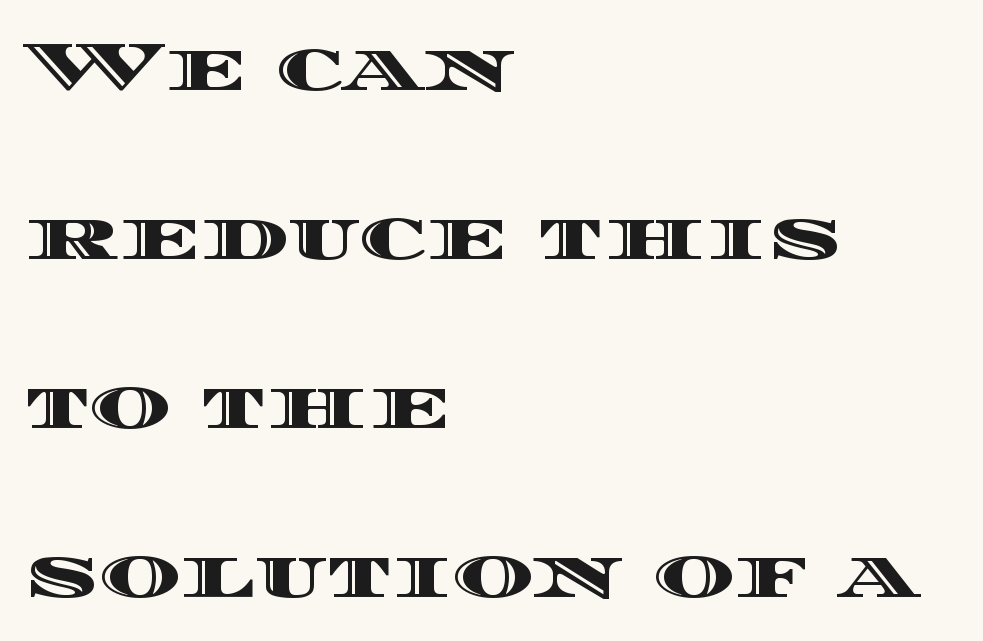
Q: Is the text italic (slanted)? A: No, it is upright.
Q: Is the text underlined? A: No.
Q: How is the paragraph aligned? A: Left-aligned.
Q: Is the spacing between letters normal or unusually wide? A: Normal.
Q: Is the spacing between lines tight, normal or loose? A: Loose.
Q: Width (condensed, normal, or wide)? A: Wide.
Q: x-height? A: Large.
Q: Monospaced? A: No.
